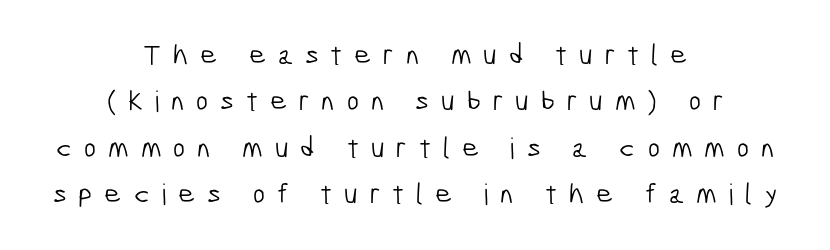
{"serif": "no", "bold": "no", "weight": "light", "width": "condensed", "stroke_contrast": "low", "x_height": "medium", "monospaced": "no", "underline": "no", "align": "center", "line_spacing": "normal", "line_spacing_ratio": 1.6, "letter_spacing": "wide", "letter_spacing_em": 0.41, "glyph_px": 29}
